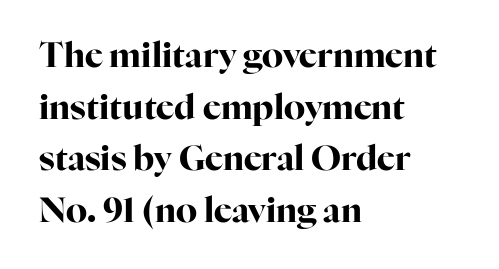
Q: Is the text bold? A: Yes.
Q: Is the text italic (slanted)? A: No, it is upright.
Q: Is the typeface a serif or a sans-serif typeface? A: Serif.
Q: Is the text underlined? A: No.
Q: How is the paragraph aligned? A: Left-aligned.
Q: Is the spacing between letters normal or unusually wide? A: Normal.
Q: Is the spacing between lines tight, normal or loose? A: Normal.
Q: Width (condensed, normal, or wide)? A: Normal.
Q: Stroke contrast? A: High.
Q: x-height? A: Medium.
Q: Monospaced? A: No.
